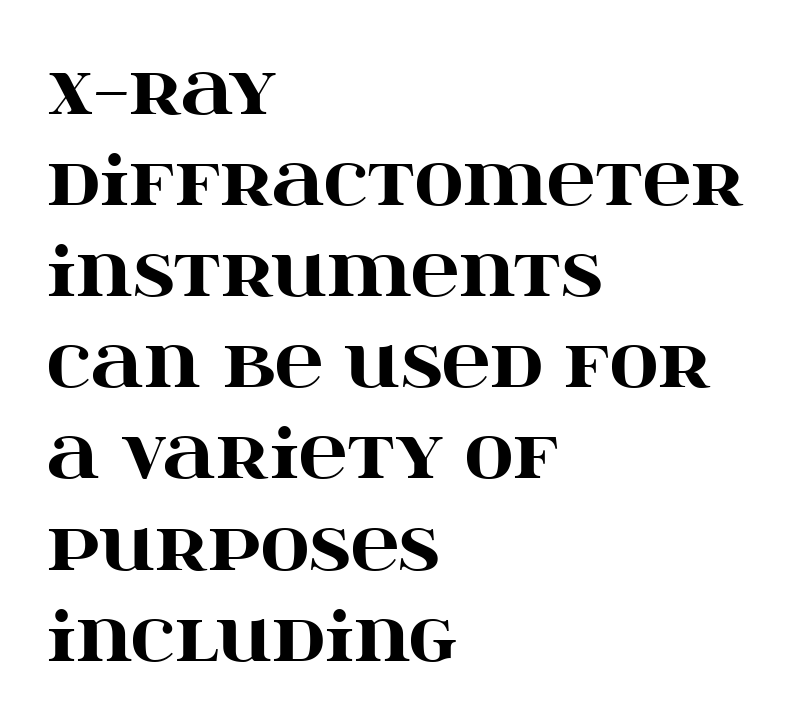
{"serif": "yes", "italic": "no", "bold": "yes", "weight": "heavy", "width": "wide", "stroke_contrast": "high", "x_height": "large", "monospaced": "no", "underline": "no", "align": "left", "line_spacing": "normal", "line_spacing_ratio": 1.36, "letter_spacing": "normal", "letter_spacing_em": 0.0, "glyph_px": 67}
